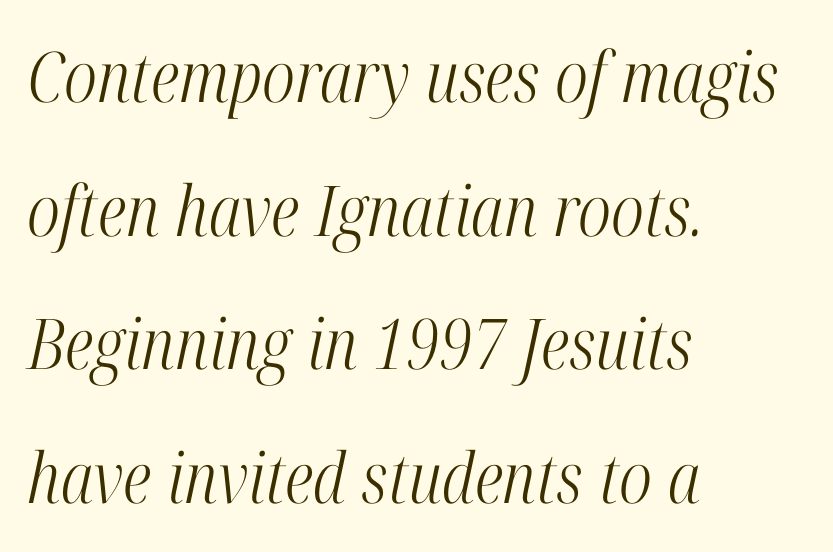
Posture: slanted. Quick note: underline off. Line spacing here is loose. On a weight scale, this lands at 450 or below. Varying glyph widths throughout — classic text-font behaviour. You could call the tracking neutral — neither tight nor loose.
